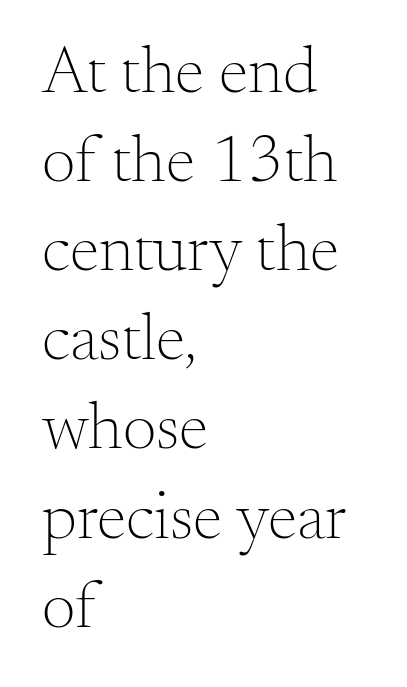
Q: Is the text bold? A: No.
Q: Is the text italic (slanted)? A: No, it is upright.
Q: Is the typeface a serif or a sans-serif typeface? A: Serif.
Q: Is the text underlined? A: No.
Q: How is the paragraph aligned? A: Left-aligned.
Q: Is the spacing between letters normal or unusually wide? A: Normal.
Q: Is the spacing between lines tight, normal or loose? A: Normal.
Q: Width (condensed, normal, or wide)? A: Normal.
Q: Stroke contrast? A: Medium.
Q: x-height? A: Small.
Q: Monospaced? A: No.
